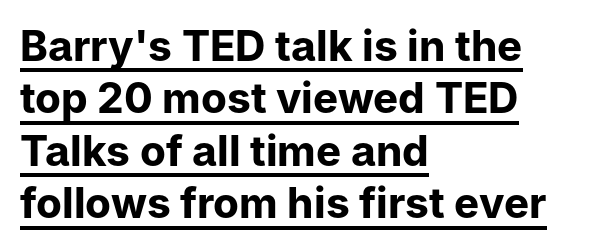
Q: Is the text bold? A: Yes.
Q: Is the text italic (slanted)? A: No, it is upright.
Q: Is the typeface a serif or a sans-serif typeface? A: Sans-serif.
Q: Is the text underlined? A: Yes.
Q: How is the paragraph aligned? A: Left-aligned.
Q: Is the spacing between letters normal or unusually wide? A: Normal.
Q: Is the spacing between lines tight, normal or loose? A: Normal.
Q: Width (condensed, normal, or wide)? A: Normal.
Q: Stroke contrast? A: Low.
Q: x-height? A: Medium.
Q: Monospaced? A: No.
